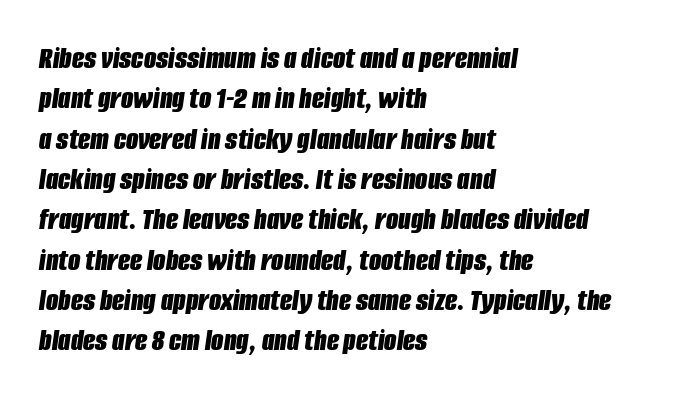
Q: Is the text bold? A: Yes.
Q: Is the text italic (slanted)? A: Yes, it leans right by about 8 degrees.
Q: Is the text underlined? A: No.
Q: How is the paragraph aligned? A: Left-aligned.
Q: Is the spacing between letters normal or unusually wide? A: Normal.
Q: Is the spacing between lines tight, normal or loose? A: Normal.
Q: Width (condensed, normal, or wide)? A: Condensed.
Q: Stroke contrast? A: Low.
Q: x-height? A: Large.
Q: Monospaced? A: No.
